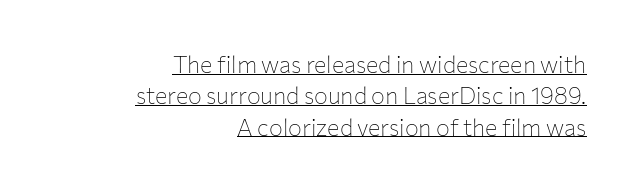
The image shows 23 px text type, upright; set right-aligned, normal line spacing (1.36x), normal letter spacing, underlined.
